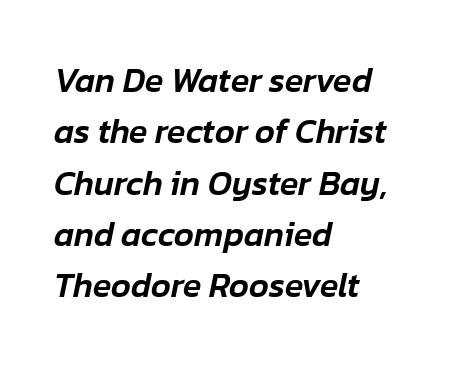
{"italic": "yes", "lean": "right", "slant_degrees": 12, "width": "normal", "stroke_contrast": "low", "x_height": "medium", "monospaced": "no", "underline": "no", "align": "left", "line_spacing": "normal", "line_spacing_ratio": 1.51, "letter_spacing": "normal", "letter_spacing_em": 0.0, "glyph_px": 34}
